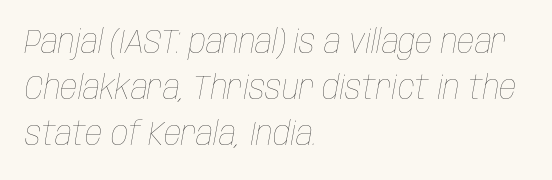
The image shows 34 px thin, condensed type, italic (leaning right); set left-aligned, normal line spacing (1.36x), normal letter spacing, not underlined; low stroke contrast and a large x-height.
